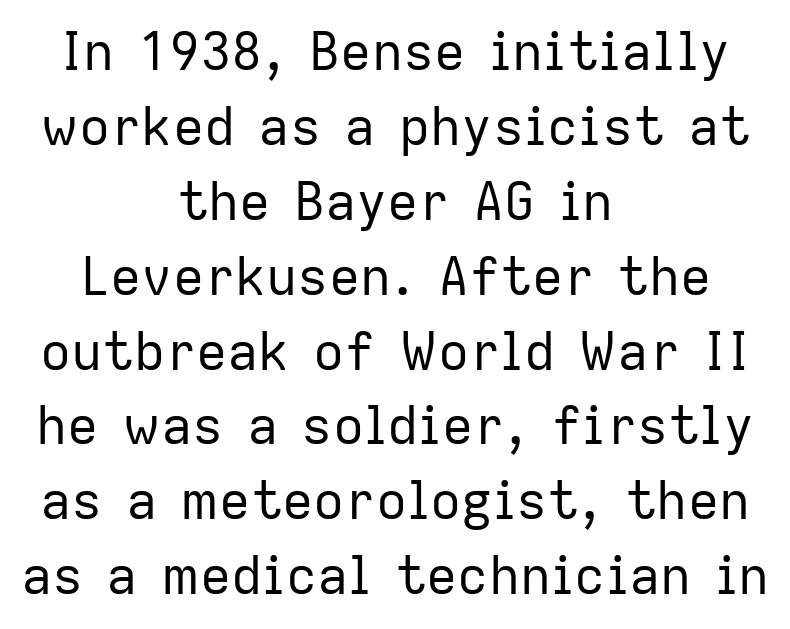
The image shows 52 px regular-weight sans-serif type, upright; set centered, normal line spacing (1.44x), normal letter spacing, not underlined; low stroke contrast and a medium x-height.
